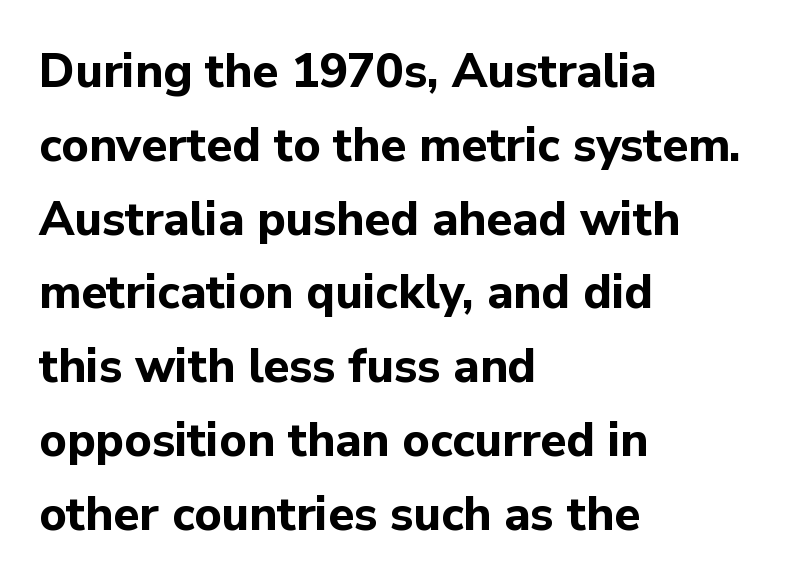
Q: Is the text bold? A: Yes.
Q: Is the text italic (slanted)? A: No, it is upright.
Q: Is the typeface a serif or a sans-serif typeface? A: Sans-serif.
Q: Is the text underlined? A: No.
Q: How is the paragraph aligned? A: Left-aligned.
Q: Is the spacing between letters normal or unusually wide? A: Normal.
Q: Is the spacing between lines tight, normal or loose? A: Normal.
Q: Width (condensed, normal, or wide)? A: Normal.
Q: Stroke contrast? A: Low.
Q: x-height? A: Medium.
Q: Monospaced? A: No.
